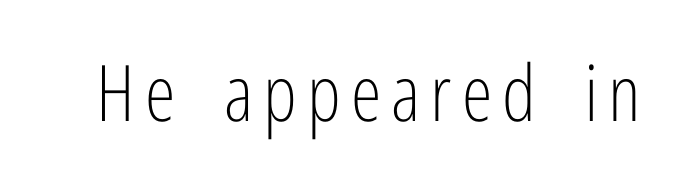
{"serif": "no", "italic": "no", "bold": "no", "weight": "light", "width": "condensed", "stroke_contrast": "low", "x_height": "medium", "monospaced": "no", "underline": "no", "glyph_px": 78}
